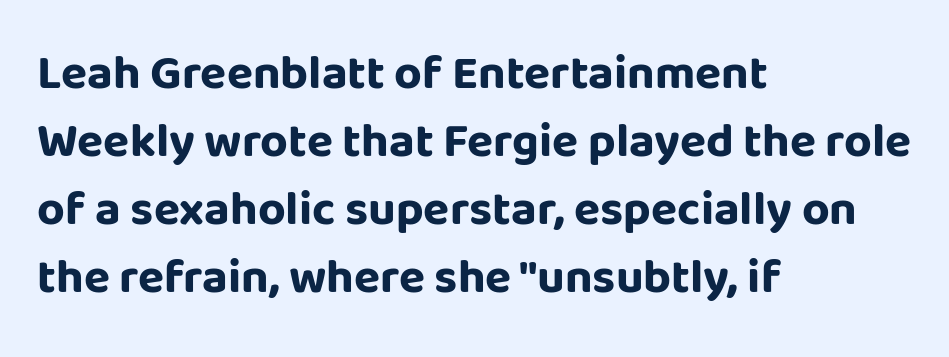
The image shows 48 px bold sans-serif type, upright; set left-aligned, normal line spacing (1.42x), normal letter spacing, not underlined; low stroke contrast and a large x-height.
